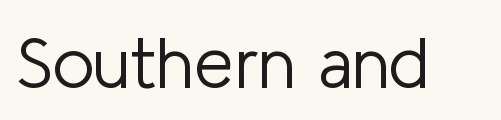
{"serif": "no", "italic": "no", "bold": "no", "weight": "light", "width": "normal", "stroke_contrast": "low", "x_height": "medium", "monospaced": "no", "underline": "no", "letter_spacing": "normal", "letter_spacing_em": 0.0, "glyph_px": 71}
